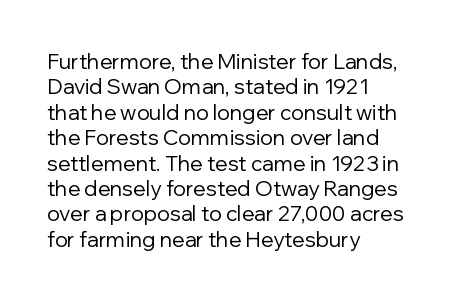
The image shows 21 px text type, upright; set left-aligned, line spacing 1.21x, normal letter spacing, not underlined.
